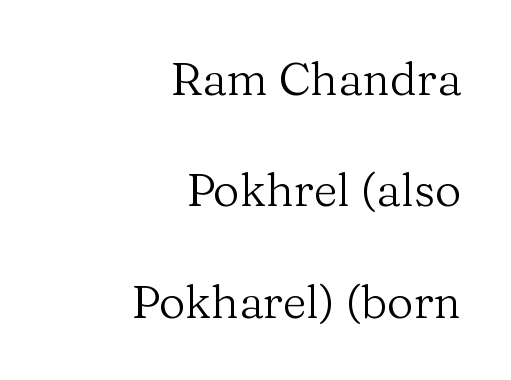
Notice how the passage keeps a crisp vertical edge on the right only. The line texture is even and compact thanks to regular tracking. Rule under the text: the space is simply empty. If you drew a line through each stem, it would be perfectly vertical. The face used here is proportionally spaced, like ordinary book or web type.
